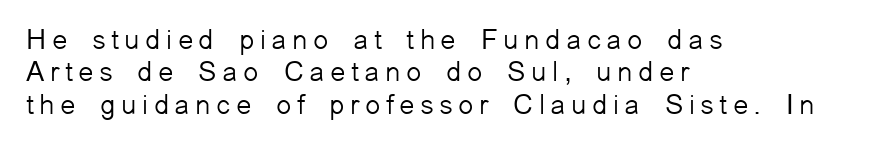
{"serif": "no", "italic": "no", "bold": "no", "weight": "light", "width": "normal", "stroke_contrast": "low", "x_height": "medium", "monospaced": "no", "underline": "no", "align": "left", "line_spacing_ratio": 1.16, "glyph_px": 28}
